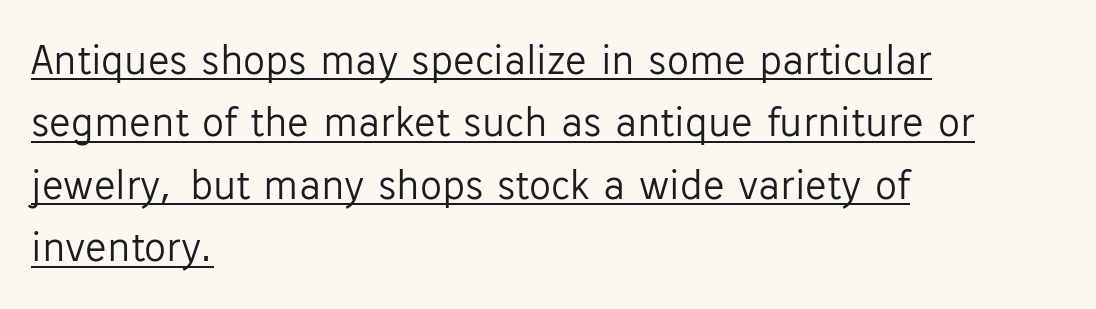
Q: Is the text bold? A: No.
Q: Is the text italic (slanted)? A: No, it is upright.
Q: Is the typeface a serif or a sans-serif typeface? A: Sans-serif.
Q: Is the text underlined? A: Yes.
Q: How is the paragraph aligned? A: Left-aligned.
Q: Is the spacing between letters normal or unusually wide? A: Normal.
Q: Is the spacing between lines tight, normal or loose? A: Normal.
Q: Width (condensed, normal, or wide)? A: Normal.
Q: Stroke contrast? A: Low.
Q: x-height? A: Medium.
Q: Monospaced? A: No.
